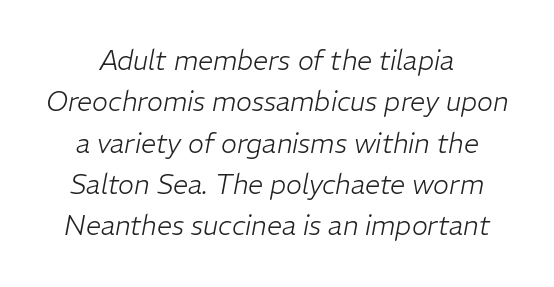
The image shows 27 px text type, italic (leaning right); set normal line spacing (1.53x), normal letter spacing, not underlined.
